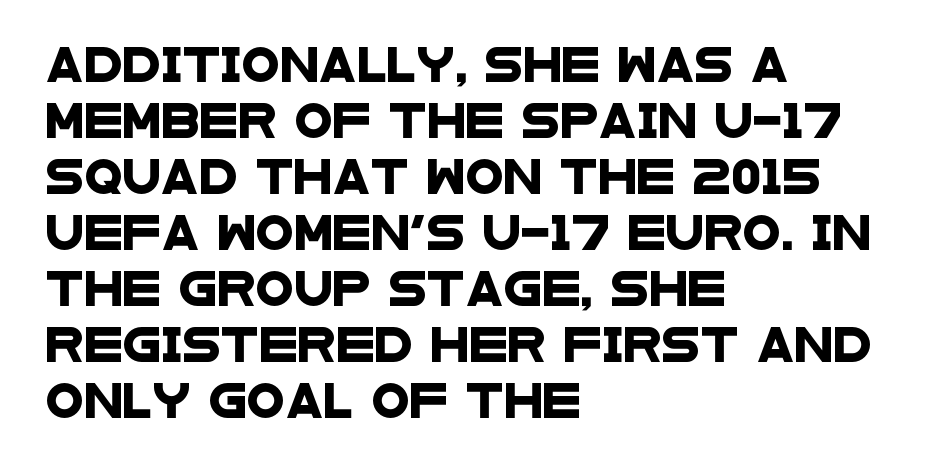
{"serif": "no", "width": "wide", "stroke_contrast": "low", "x_height": "large", "monospaced": "no", "underline": "no", "align": "left", "line_spacing": "normal", "line_spacing_ratio": 1.6, "letter_spacing": "normal", "letter_spacing_em": 0.0, "glyph_px": 35}
